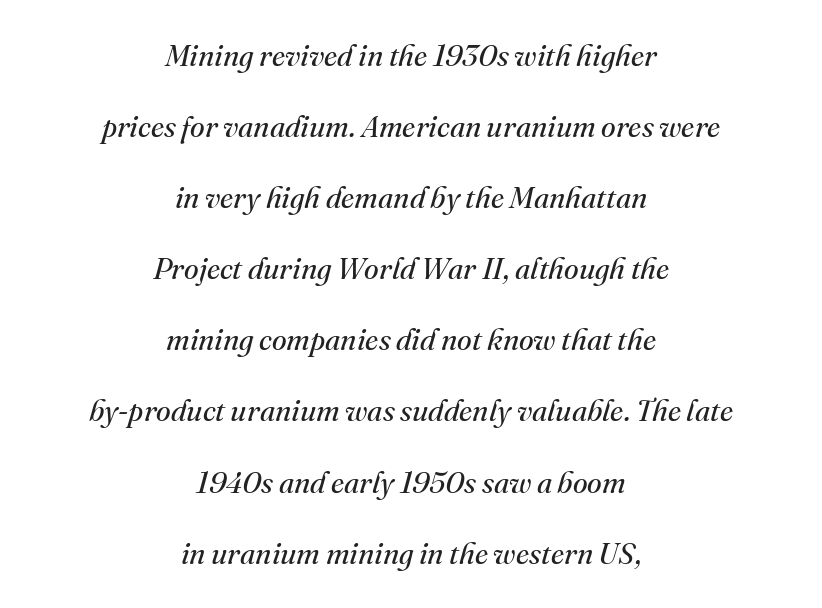
The image shows 30 px regular-weight serif type, italic (leaning right); set centered, loose line spacing (2.37x), normal letter spacing, not underlined; medium stroke contrast and a small x-height.
